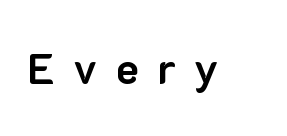
The image shows 43 px bold sans-serif type, upright; set unusually wide letter spacing (+0.43 em), not underlined; low stroke contrast and a medium x-height.
